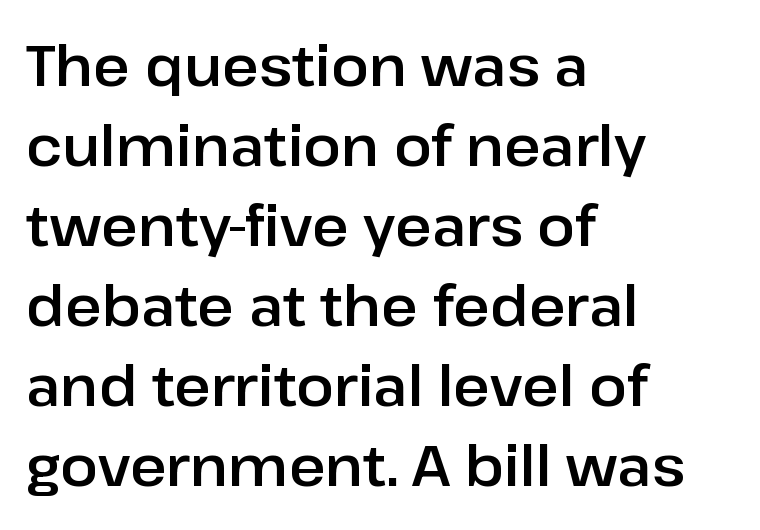
Q: Is the text italic (slanted)? A: No, it is upright.
Q: Is the typeface a serif or a sans-serif typeface? A: Sans-serif.
Q: Is the text underlined? A: No.
Q: How is the paragraph aligned? A: Left-aligned.
Q: Is the spacing between letters normal or unusually wide? A: Normal.
Q: Is the spacing between lines tight, normal or loose? A: Normal.
Q: Width (condensed, normal, or wide)? A: Normal.
Q: Stroke contrast? A: Low.
Q: x-height? A: Medium.
Q: Monospaced? A: No.
